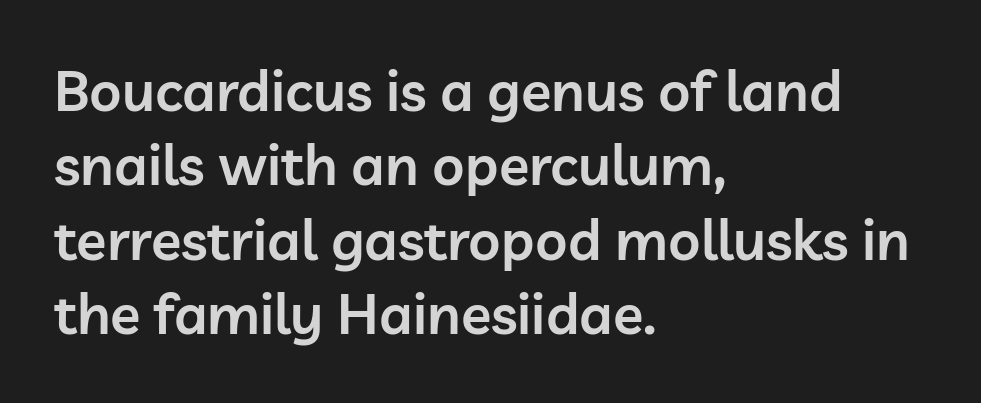
As a designer I'd log this as weight 600, semibold. The text was rendered using a sans face with plain stroke endings. Horizontal alignment here is leftward, the default for most running prose. Letters rest on an invisible, unmarked baseline. Each letter keeps its own natural width here, so spacing adapts to shape.
